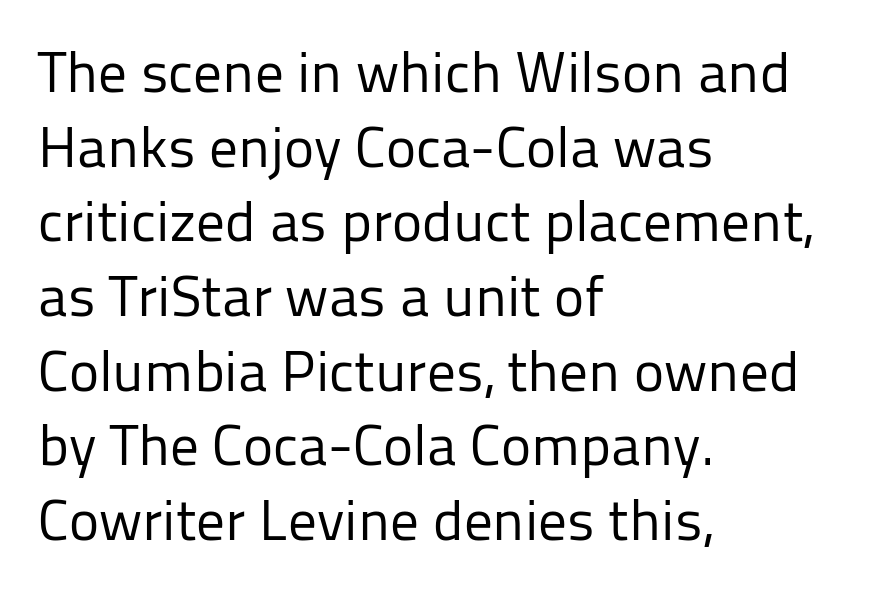
Honestly, the row spacing looks completely unremarkable. Layout note: lines flush left. The area under the type is left untouched. Character widths vary here, with narrow letters taking less room than wide ones. Characters remain perfectly vertical along every line.
